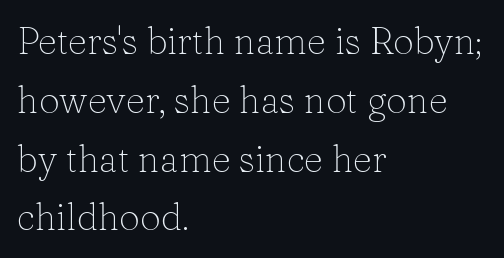
Q: Is the text bold? A: No.
Q: Is the text italic (slanted)? A: No, it is upright.
Q: Is the typeface a serif or a sans-serif typeface? A: Serif.
Q: Is the text underlined? A: No.
Q: How is the paragraph aligned? A: Left-aligned.
Q: Is the spacing between letters normal or unusually wide? A: Normal.
Q: Is the spacing between lines tight, normal or loose? A: Normal.
Q: Width (condensed, normal, or wide)? A: Normal.
Q: Stroke contrast? A: Low.
Q: x-height? A: Medium.
Q: Monospaced? A: No.
